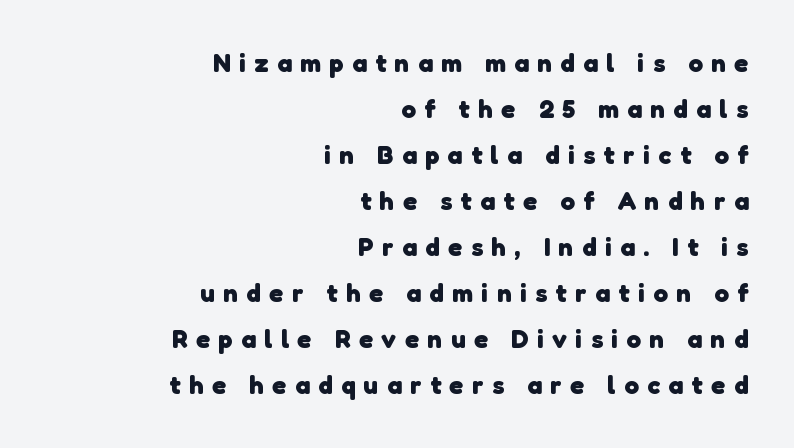
The image shows 26 px bold type; set right-aligned, line spacing 1.77x, unusually wide letter spacing (+0.33 em), not underlined.
